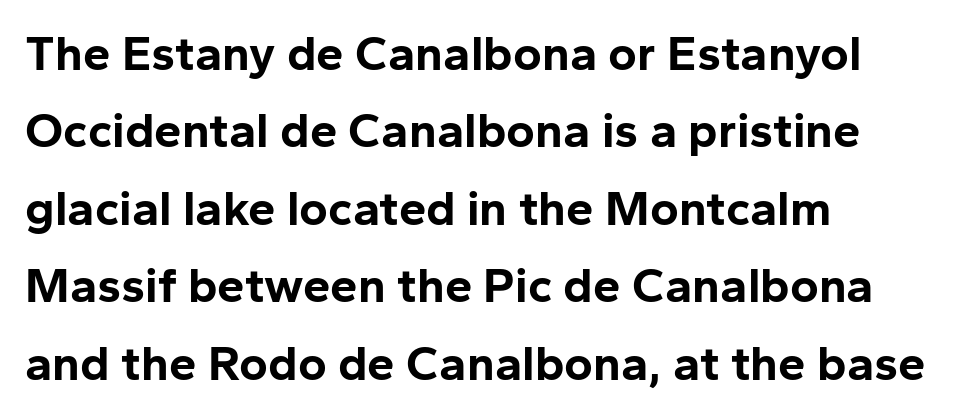
{"serif": "no", "italic": "no", "bold": "yes", "weight": "bold", "width": "normal", "stroke_contrast": "low", "x_height": "medium", "monospaced": "no", "underline": "no", "align": "left", "line_spacing": "normal", "line_spacing_ratio": 1.58, "letter_spacing": "normal", "letter_spacing_em": 0.0, "glyph_px": 49}
